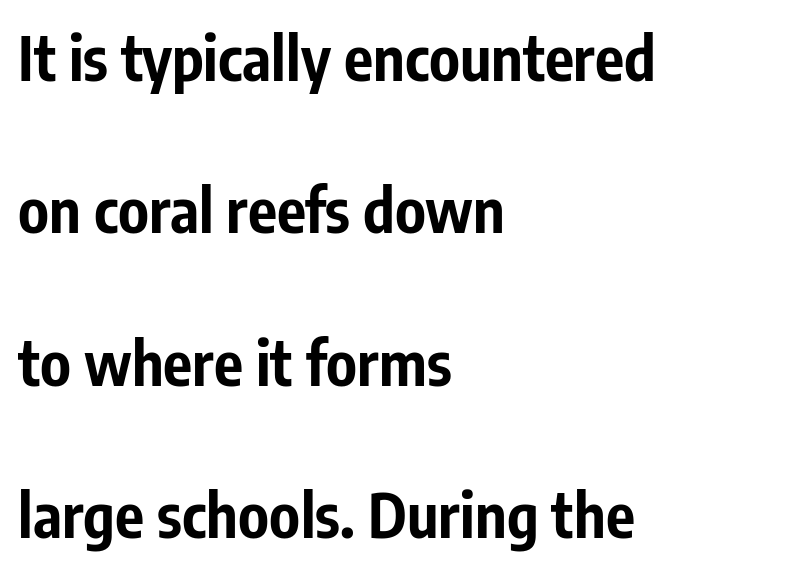
Q: Is the text bold? A: Yes.
Q: Is the text italic (slanted)? A: No, it is upright.
Q: Is the typeface a serif or a sans-serif typeface? A: Sans-serif.
Q: Is the text underlined? A: No.
Q: How is the paragraph aligned? A: Left-aligned.
Q: Is the spacing between letters normal or unusually wide? A: Normal.
Q: Is the spacing between lines tight, normal or loose? A: Loose.
Q: Width (condensed, normal, or wide)? A: Condensed.
Q: Stroke contrast? A: Low.
Q: x-height? A: Medium.
Q: Monospaced? A: No.
